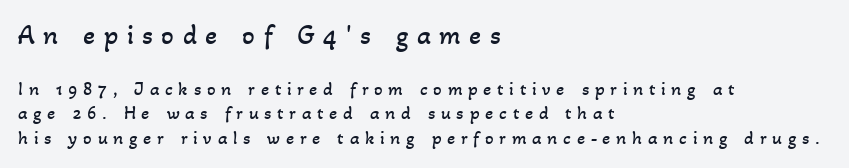
A classic flush-left, rag-right setting is used for this passage. Heaviness? Minimal to ordinary, like unemphasized prose. Lines of text with bare space underneath. Typesetter's note — upper block bumped up in size, lower block left smaller.
